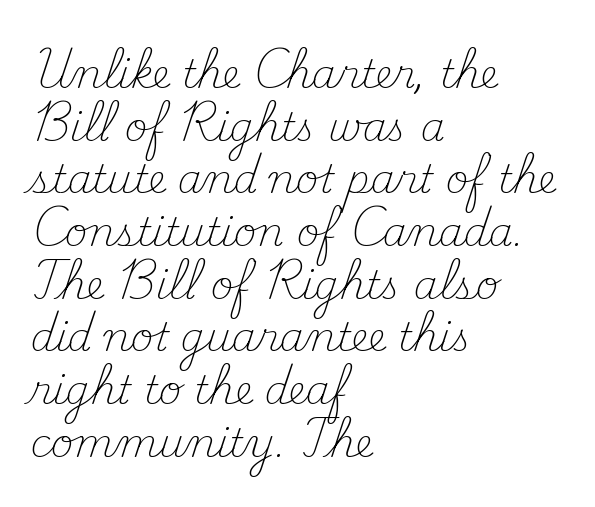
{"serif": "yes", "bold": "no", "weight": "light", "width": "normal", "stroke_contrast": "medium", "x_height": "small", "monospaced": "no", "underline": "no", "align": "left", "line_spacing": "normal", "line_spacing_ratio": 1.35, "letter_spacing": "normal", "letter_spacing_em": 0.0, "glyph_px": 39}
